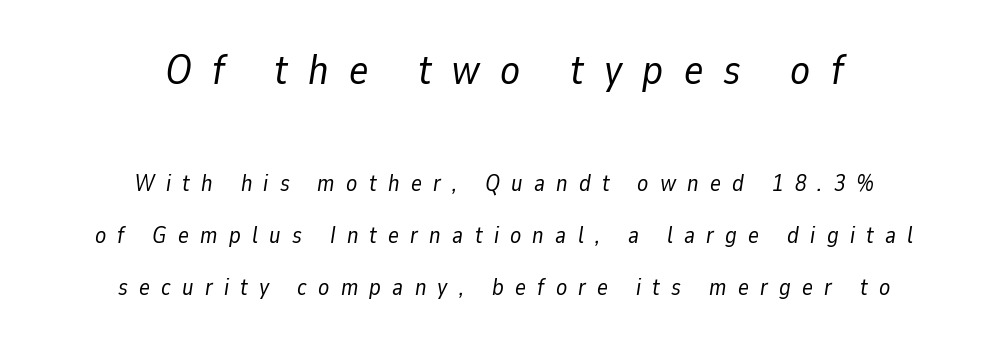
The image shows 41 px regular-weight type, italic (leaning right); set centered, loose line spacing (2.25x), unusually wide letter spacing (+0.49 em), not underlined; the first (top) block is 1.78x larger; low stroke contrast and a medium x-height.
